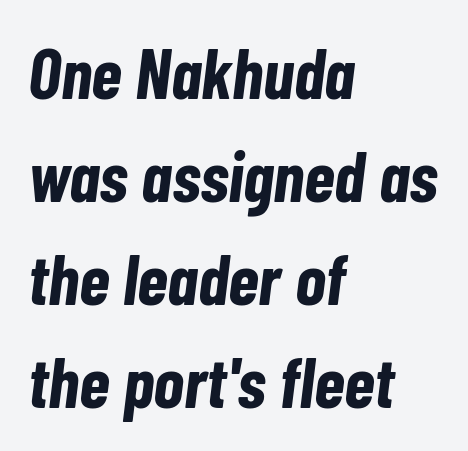
Each line starts at the same left margin while the right side varies. Compared with typical paragraphs, the rows here are spaced about the same. Notice how thick the strokes are: this is what a full bold looks like. You could call the tracking neutral — neither tight nor loose.
